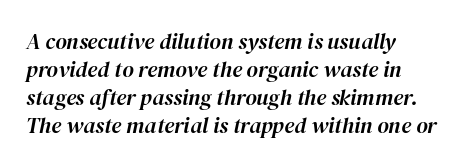
Q: Is the text italic (slanted)? A: Yes, it leans right by about 12 degrees.
Q: Is the text underlined? A: No.
Q: How is the paragraph aligned? A: Left-aligned.
Q: Is the spacing between letters normal or unusually wide? A: Normal.
Q: Is the spacing between lines tight, normal or loose? A: Normal.
